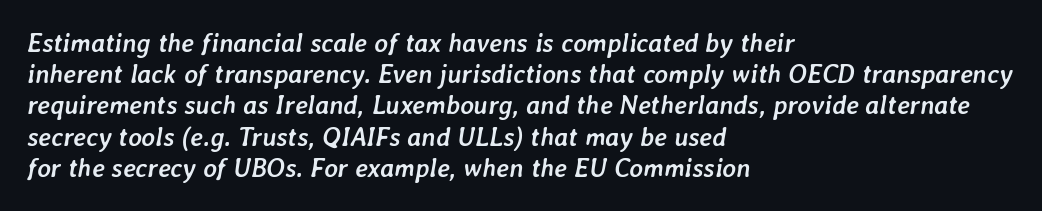
Notice how the passage keeps a crisp vertical edge on the left only. Letters rest on an invisible, unmarked baseline. Characters follow at the spacing the type designer built in. There's an unmistakable incline to the writing here. Strokes here are thick enough to call this a true bold.
